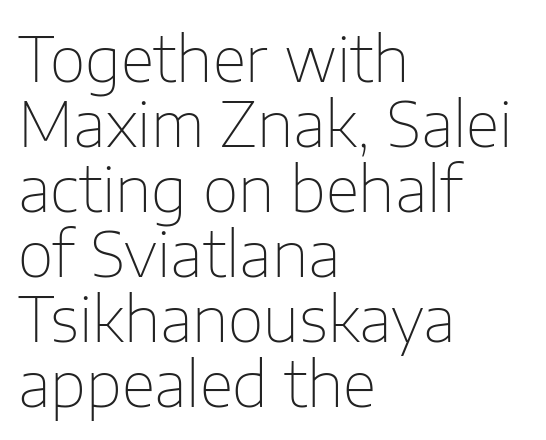
The image shows 62 px thin sans-serif type, upright; set left-aligned, tight line spacing (1.05x), normal letter spacing, not underlined; low stroke contrast and a medium x-height.
